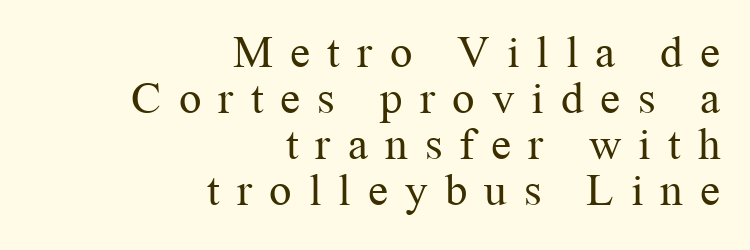
{"serif": "yes", "italic": "no", "bold": "no", "weight": "regular", "width": "normal", "stroke_contrast": "medium", "x_height": "medium", "monospaced": "no", "underline": "no", "align": "right", "line_spacing": "tight", "line_spacing_ratio": 1.02, "letter_spacing": "wide", "letter_spacing_em": 0.38, "glyph_px": 45}
